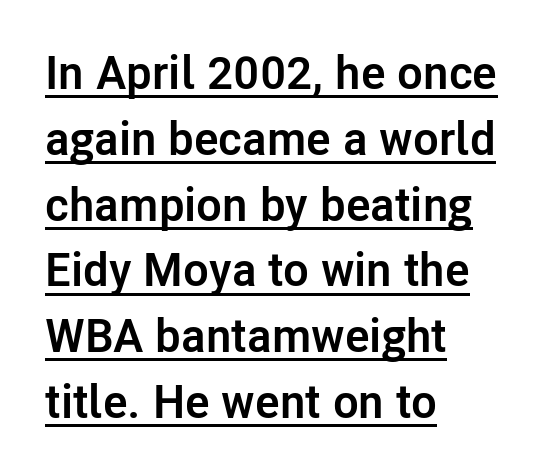
Q: Is the text bold? A: Yes.
Q: Is the text italic (slanted)? A: No, it is upright.
Q: Is the typeface a serif or a sans-serif typeface? A: Sans-serif.
Q: Is the text underlined? A: Yes.
Q: How is the paragraph aligned? A: Left-aligned.
Q: Is the spacing between letters normal or unusually wide? A: Normal.
Q: Is the spacing between lines tight, normal or loose? A: Normal.
Q: Width (condensed, normal, or wide)? A: Normal.
Q: Stroke contrast? A: Low.
Q: x-height? A: Medium.
Q: Monospaced? A: No.
